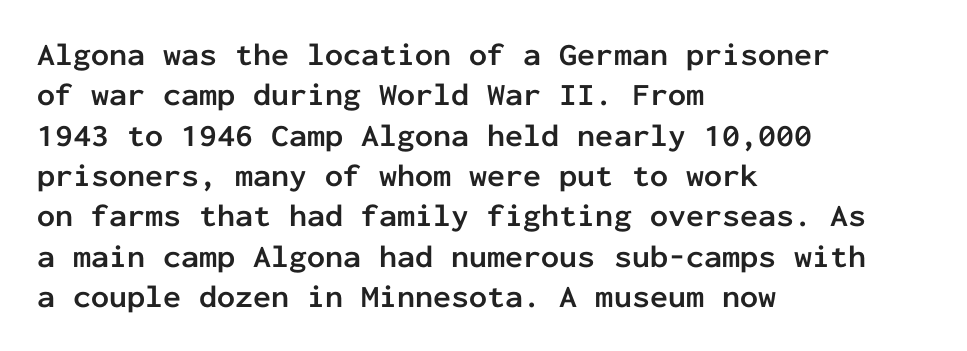
{"serif": "no", "italic": "no", "bold": "yes", "weight": "semibold", "width": "normal", "stroke_contrast": "low", "x_height": "medium", "monospaced": "yes", "underline": "no", "align": "left", "line_spacing": "normal", "line_spacing_ratio": 1.26, "letter_spacing": "normal", "letter_spacing_em": 0.0, "glyph_px": 32}
